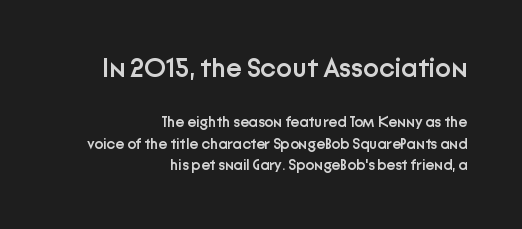
Q: Is the text bold? A: Semi-bold.
Q: Is the text italic (slanted)? A: No, it is upright.
Q: Is the text underlined? A: No.
Q: How is the paragraph aligned? A: Right-aligned.
Q: Is the spacing between letters normal or unusually wide? A: Normal.
Q: Is the spacing between lines tight, normal or loose? A: Normal.
Q: Which block of text is set in a larger size, the first (top) or the second (bottom)? A: The first (top) one.
